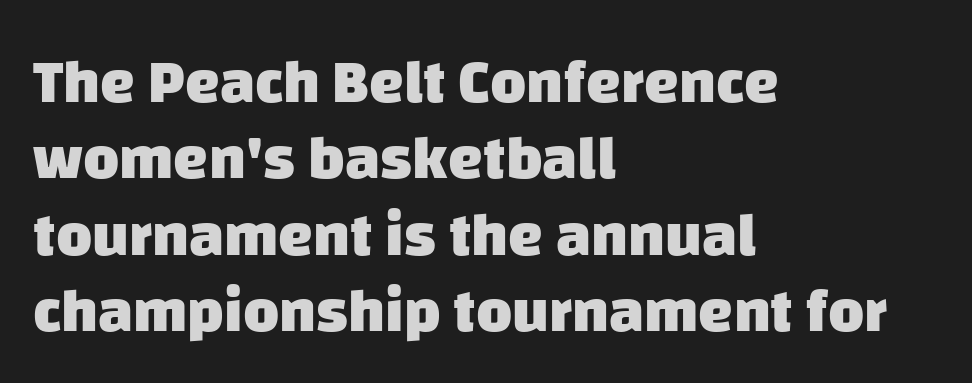
Q: Is the text bold? A: Yes.
Q: Is the typeface a serif or a sans-serif typeface? A: Sans-serif.
Q: Is the text underlined? A: No.
Q: How is the paragraph aligned? A: Left-aligned.
Q: Is the spacing between letters normal or unusually wide? A: Normal.
Q: Width (condensed, normal, or wide)? A: Normal.
Q: Stroke contrast? A: Low.
Q: x-height? A: Large.
Q: Monospaced? A: No.
